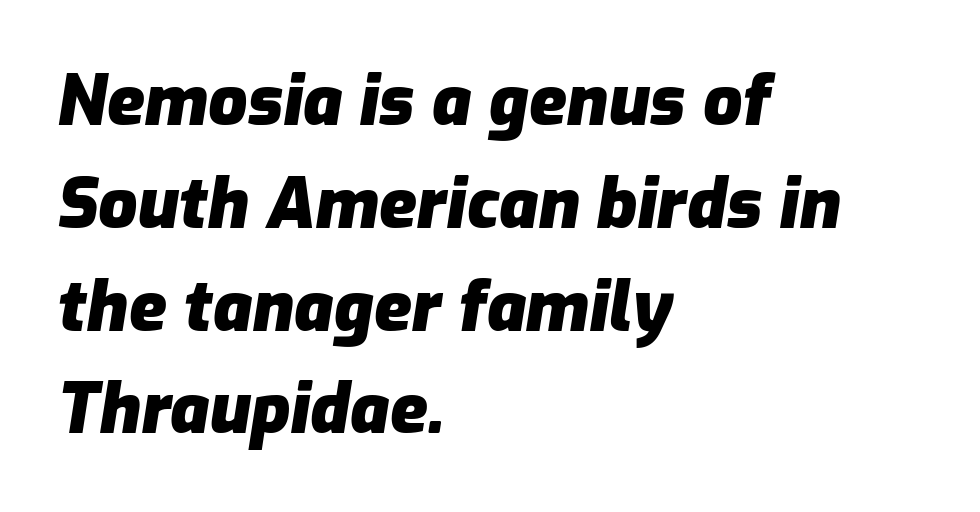
Q: Is the text bold? A: Yes.
Q: Is the text italic (slanted)? A: Yes, it leans right by about 9 degrees.
Q: Is the text underlined? A: No.
Q: How is the paragraph aligned? A: Left-aligned.
Q: Is the spacing between letters normal or unusually wide? A: Normal.
Q: Is the spacing between lines tight, normal or loose? A: Normal.
Q: Width (condensed, normal, or wide)? A: Normal.
Q: Stroke contrast? A: Low.
Q: x-height? A: Medium.
Q: Monospaced? A: No.
